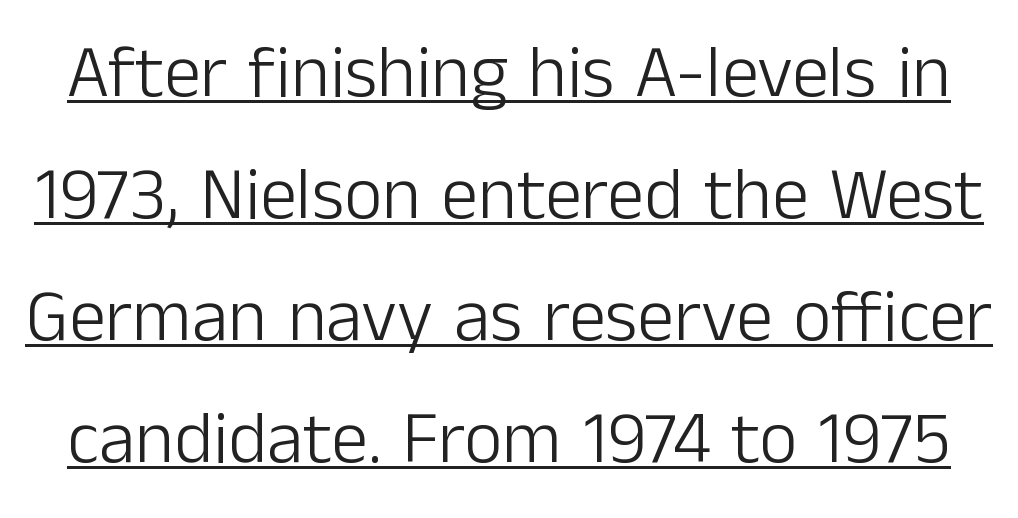
{"serif": "no", "italic": "no", "bold": "no", "weight": "light", "width": "normal", "stroke_contrast": "low", "x_height": "medium", "monospaced": "no", "underline": "yes", "line_spacing": "normal", "line_spacing_ratio": 1.65, "letter_spacing": "normal", "letter_spacing_em": 0.0, "glyph_px": 74}
